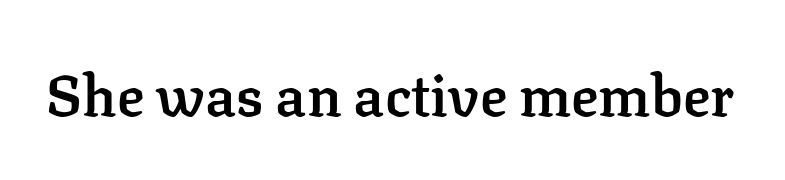
{"serif": "yes", "italic": "no", "bold": "semi", "weight": "semibold", "width": "normal", "stroke_contrast": "low", "x_height": "medium", "monospaced": "no", "underline": "no", "letter_spacing": "normal", "letter_spacing_em": 0.0, "glyph_px": 57}
